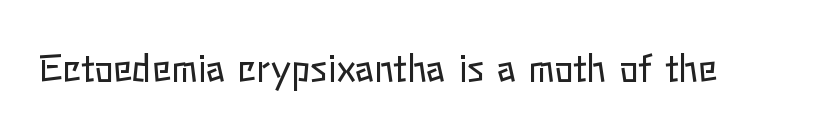
Bare-footed words on every line. Glyph-to-glyph distance matches everyday printed text. Note the varied advance widths — an 'i' is clearly narrower than an 'm'. Posture: straight, roman, zero tilt. The passage shown is not bold in any degree.
